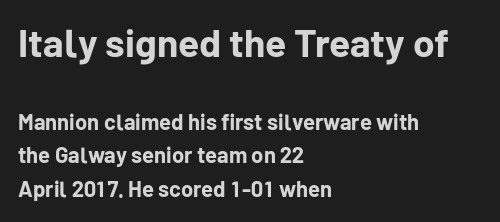
The image shows 39 px bold sans-serif type, upright; set left-aligned, normal line spacing (1.51x), normal letter spacing, not underlined; the first (top) block is 1.77x larger; low stroke contrast and a medium x-height.
